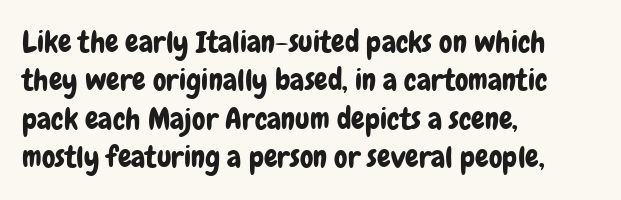
Q: Is the text italic (slanted)? A: No, it is upright.
Q: Is the typeface a serif or a sans-serif typeface? A: Sans-serif.
Q: Is the text underlined? A: No.
Q: How is the paragraph aligned? A: Left-aligned.
Q: Is the spacing between letters normal or unusually wide? A: Normal.
Q: Is the spacing between lines tight, normal or loose? A: Normal.
Q: Width (condensed, normal, or wide)? A: Condensed.
Q: Stroke contrast? A: Low.
Q: x-height? A: Medium.
Q: Monospaced? A: No.
